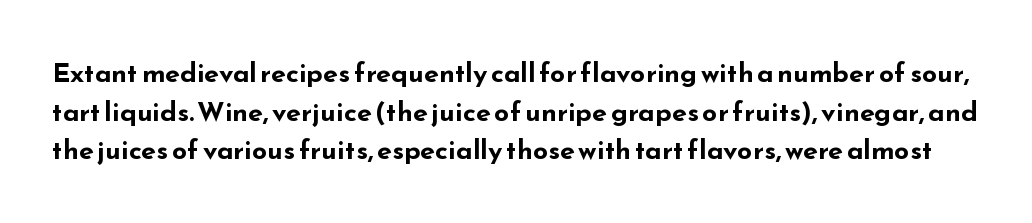
Q: Is the text bold? A: Yes.
Q: Is the text italic (slanted)? A: No, it is upright.
Q: Is the text underlined? A: No.
Q: Is the spacing between letters normal or unusually wide? A: Normal.
Q: Is the spacing between lines tight, normal or loose? A: Normal.
